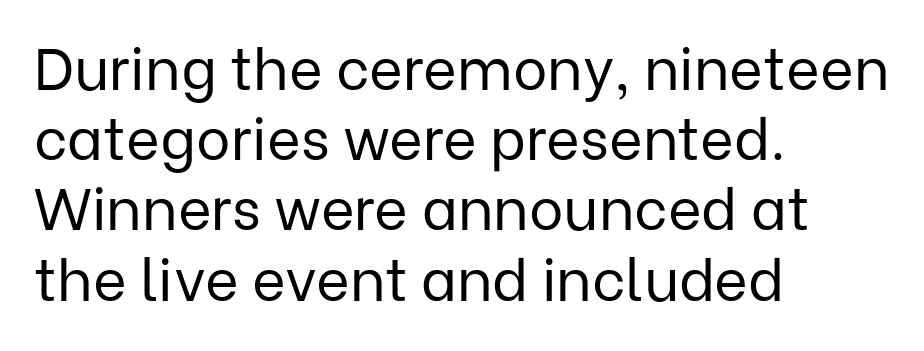
The image shows 58 px regular-weight sans-serif type, upright; set left-aligned, line spacing 1.21x, normal letter spacing, not underlined; low stroke contrast and a medium x-height.
